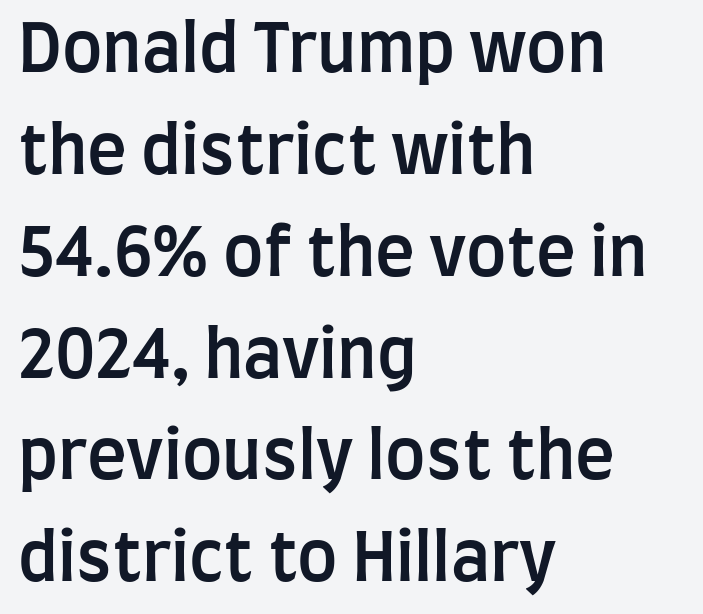
The image shows 67 px semibold, condensed sans-serif type, upright; set left-aligned, normal line spacing (1.52x), normal letter spacing, not underlined; low stroke contrast and a large x-height.
